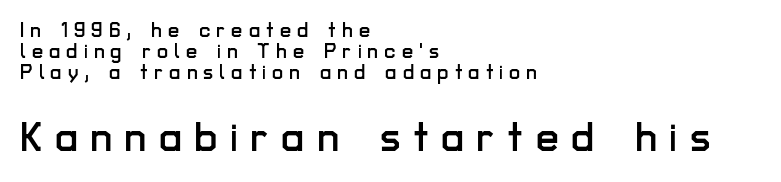
{"serif": "no", "italic": "no", "width": "normal", "stroke_contrast": "low", "x_height": "medium", "monospaced": "no", "underline": "no", "align": "left", "line_spacing": "tight", "line_spacing_ratio": 1.06, "letter_spacing": "wide", "letter_spacing_em": 0.3, "larger_block": "second", "size_ratio": 2.05, "glyph_px": 41}
